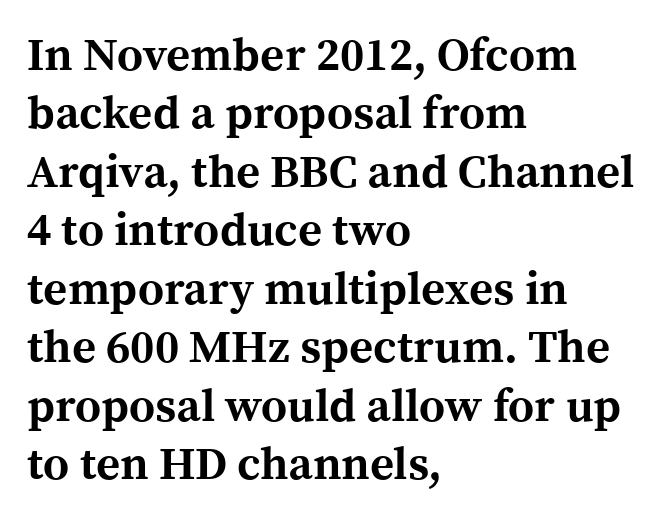
Q: Is the text bold? A: Yes.
Q: Is the text italic (slanted)? A: No, it is upright.
Q: Is the typeface a serif or a sans-serif typeface? A: Serif.
Q: Is the text underlined? A: No.
Q: How is the paragraph aligned? A: Left-aligned.
Q: Is the spacing between letters normal or unusually wide? A: Normal.
Q: Is the spacing between lines tight, normal or loose? A: Normal.
Q: Width (condensed, normal, or wide)? A: Normal.
Q: x-height? A: Medium.
Q: Monospaced? A: No.
